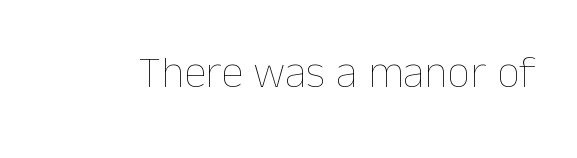
The image shows 45 px thin type, upright; set normal letter spacing, not underlined; low stroke contrast and a medium x-height.
